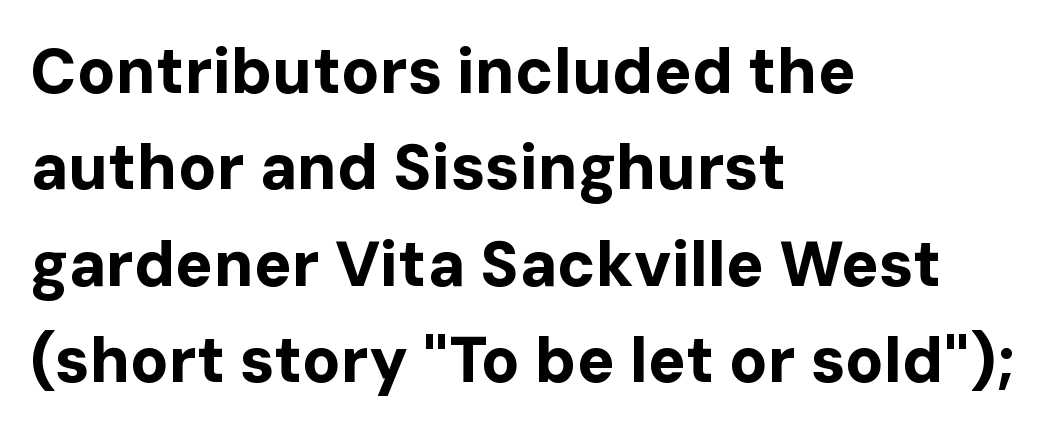
The letters advance in unequal steps, a hallmark of proportional type. Clear beneath every line of the passage. These lines keep a tight, regular rhythm from letter to letter. In CSS terms this would be text-align: left.
